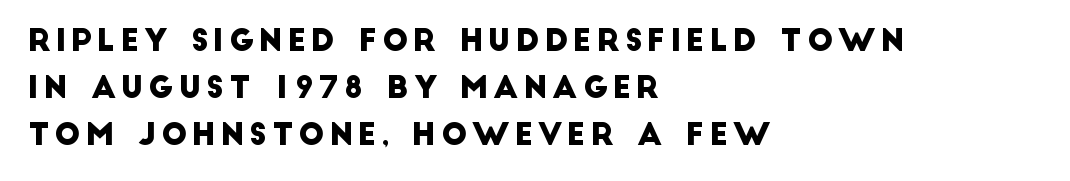
Q: Is the typeface a serif or a sans-serif typeface? A: Sans-serif.
Q: Is the text underlined? A: No.
Q: How is the paragraph aligned? A: Left-aligned.
Q: Is the spacing between lines tight, normal or loose? A: Normal.
Q: Width (condensed, normal, or wide)? A: Normal.
Q: Stroke contrast? A: Low.
Q: x-height? A: Large.
Q: Monospaced? A: No.
